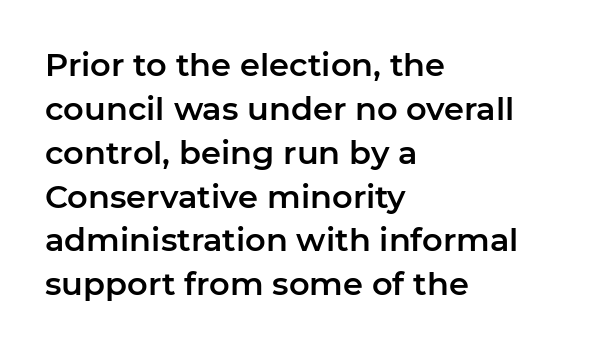
The image shows 32 px sans-serif type, upright; set left-aligned, normal line spacing (1.37x), normal letter spacing, not underlined; low stroke contrast and a medium x-height.
